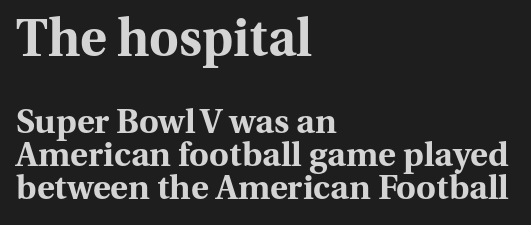
{"serif": "yes", "italic": "no", "bold": "yes", "weight": "bold", "width": "normal", "stroke_contrast": "medium", "x_height": "medium", "monospaced": "no", "underline": "no", "align": "left", "line_spacing": "tight", "line_spacing_ratio": 0.98, "letter_spacing": "normal", "letter_spacing_em": 0.0, "larger_block": "first", "size_ratio": 1.5, "glyph_px": 51}
